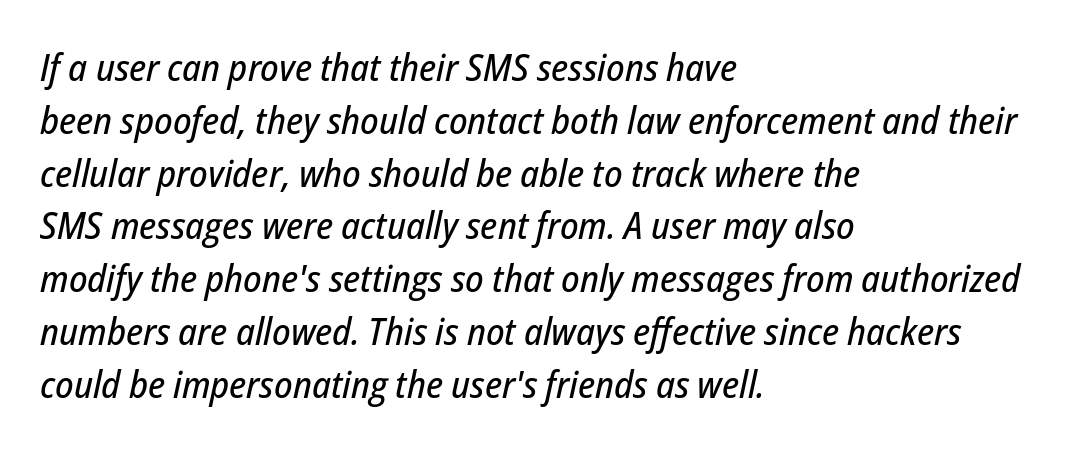
This sample uses plain, unmodified letter spacing. The rendering anchors every line to the left-hand side. Descenders hang freely into open space. The leading is moderate, giving the passage an even texture.
